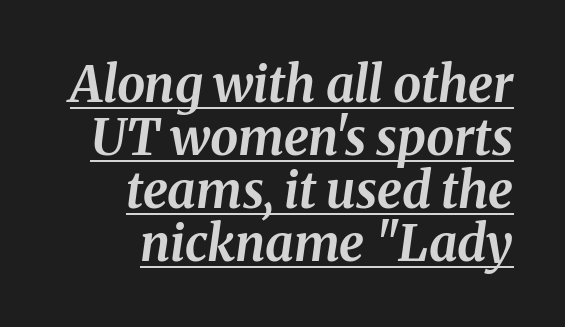
Looks like regular typesetting: each glyph gets only the width it needs. Set as a true bold cut, around the 700 mark. There's an unmistakable incline to the writing here. A typesetter would call this zero additional tracking.
